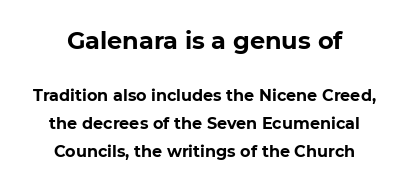
The image shows 24 px bold type, upright; set centered, line spacing 1.72x, normal letter spacing, not underlined; the first (top) block is 1.5x larger.
